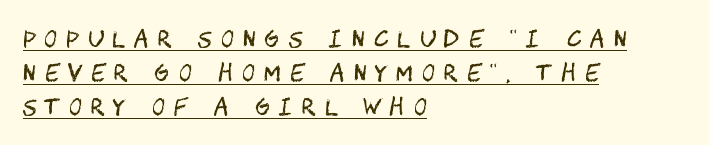
Q: Is the text bold? A: No.
Q: Is the text italic (slanted)? A: No, it is upright.
Q: Is the text underlined? A: Yes.
Q: How is the paragraph aligned? A: Left-aligned.
Q: Is the spacing between letters normal or unusually wide? A: Unusually wide.
Q: Is the spacing between lines tight, normal or loose? A: Normal.
